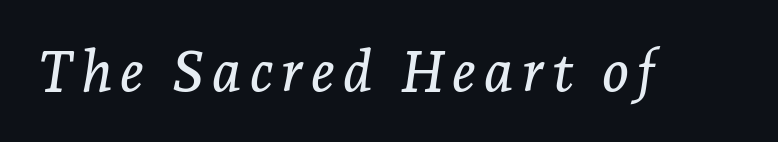
Q: Is the text italic (slanted)? A: Yes, it leans right by about 7 degrees.
Q: Is the typeface a serif or a sans-serif typeface? A: Serif.
Q: Is the text underlined? A: No.
Q: Width (condensed, normal, or wide)? A: Normal.
Q: Stroke contrast? A: Low.
Q: x-height? A: Medium.
Q: Monospaced? A: No.
